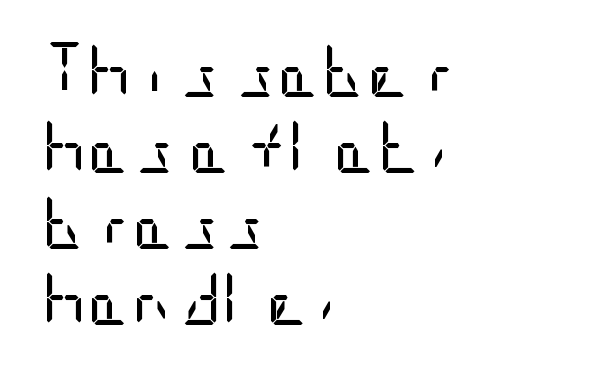
Here the glyphs are tracked normally, forming tight word shapes. Every stem runs plumb, perpendicular to the baseline. Clear beneath every line of the passage. The lines in this sample share a left origin and differ only in where they stop. Heft: none added — not bold. Compared with typical paragraphs, the rows here are spaced about the same.
